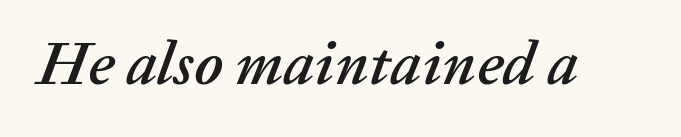
Q: Is the text italic (slanted)? A: Yes, it leans right by about 20 degrees.
Q: Is the text underlined? A: No.
Q: Is the spacing between letters normal or unusually wide? A: Normal.
Q: Width (condensed, normal, or wide)? A: Normal.
Q: Stroke contrast? A: Low.
Q: x-height? A: Medium.
Q: Monospaced? A: No.
